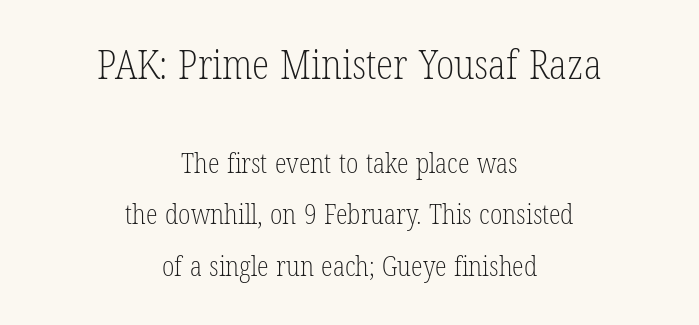
The rag falls on both sides of this text block equally. The gap between lines stays unmarked. Students, note that the glyphs here touch the page at normal intervals. The rendering uses a large line-height, opening up the rows.
